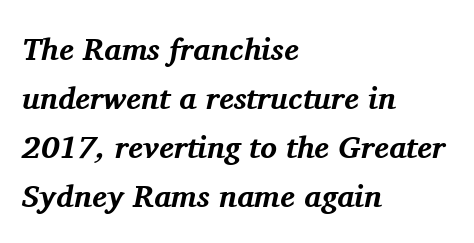
{"serif": "yes", "italic": "yes", "lean": "right", "slant_degrees": 11, "bold": "yes", "weight": "bold", "width": "normal", "stroke_contrast": "medium", "x_height": "medium", "monospaced": "no", "underline": "no", "align": "left", "line_spacing": "normal", "line_spacing_ratio": 1.58, "letter_spacing": "normal", "letter_spacing_em": 0.0, "glyph_px": 31}
